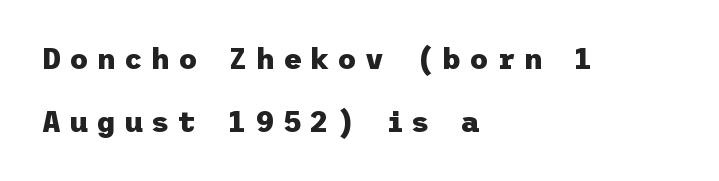
The image shows 29 px heavy sans-serif type, upright; set left-aligned, loose line spacing (2.16x), unusually wide letter spacing (+0.29 em), not underlined; low stroke contrast and a medium x-height.
